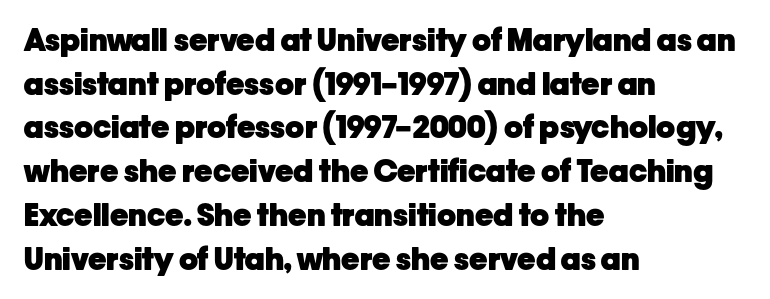
The image shows 31 px heavy sans-serif type, upright; set left-aligned, normal line spacing (1.41x), normal letter spacing, not underlined; low stroke contrast and a medium x-height.
